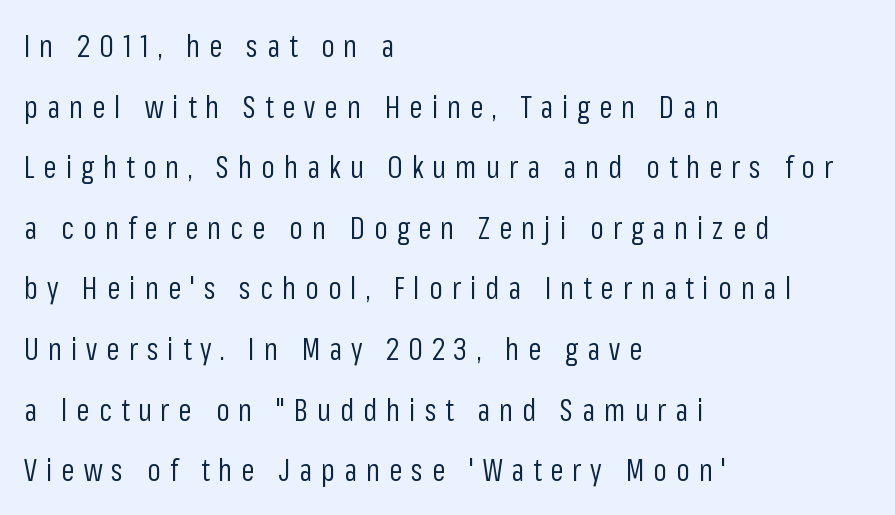
The image shows 30 px regular-weight, condensed sans-serif type, upright; set left-aligned, loose line spacing (2.02x), unusually wide letter spacing (+0.3 em), not underlined; low stroke contrast and a medium x-height.
